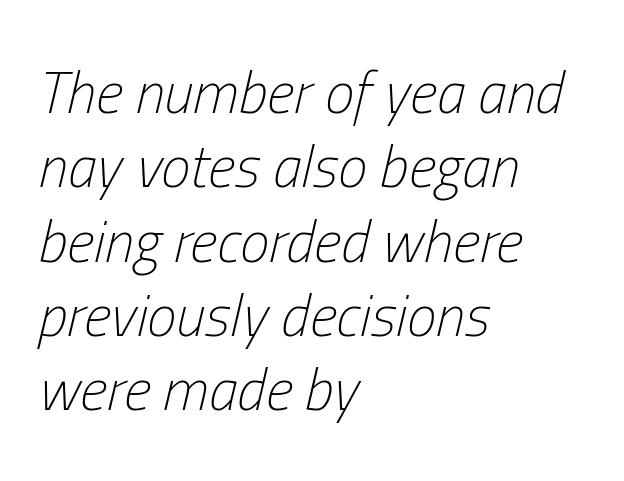
The image shows 59 px light, condensed type, italic (leaning right); set left-aligned, normal line spacing (1.26x), normal letter spacing, not underlined; low stroke contrast and a medium x-height.
